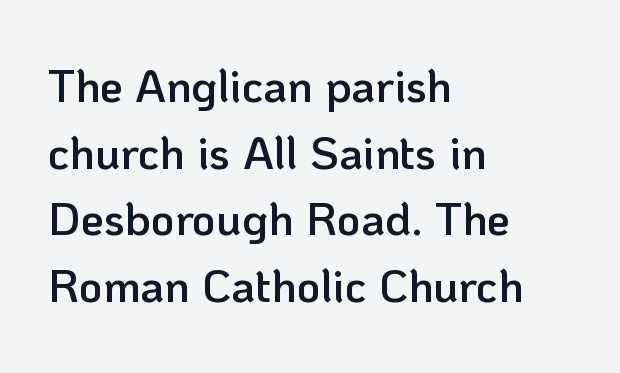
Looks like regular typesetting: each glyph gets only the width it needs. These lines keep a tight, regular rhythm from letter to letter. What's the leading like? Ordinary, nothing unusual. The compositor pushed each line to the left boundary.
